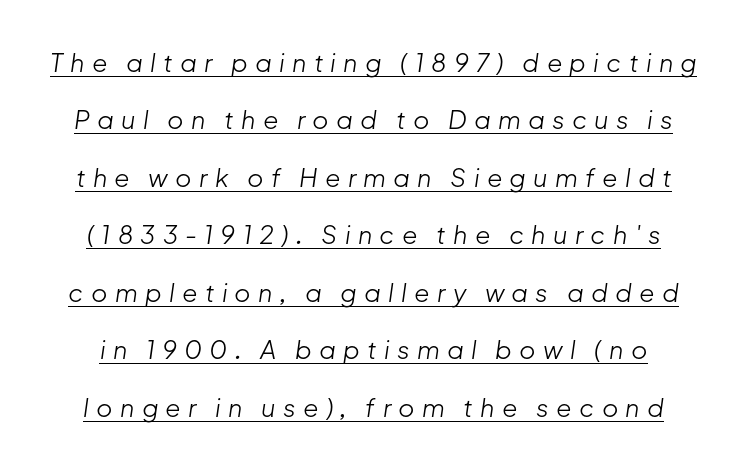
{"italic": "yes", "lean": "right", "slant_degrees": 8, "bold": "no", "underline": "yes", "line_spacing": "loose", "line_spacing_ratio": 2.3, "letter_spacing": "wide", "letter_spacing_em": 0.29, "glyph_px": 25}
